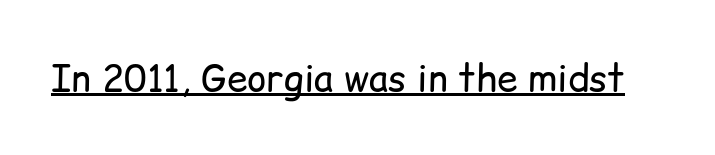
{"serif": "no", "italic": "no", "bold": "no", "weight": "regular", "width": "normal", "stroke_contrast": "low", "x_height": "medium", "monospaced": "no", "underline": "yes", "letter_spacing": "normal", "letter_spacing_em": 0.0, "glyph_px": 37}
